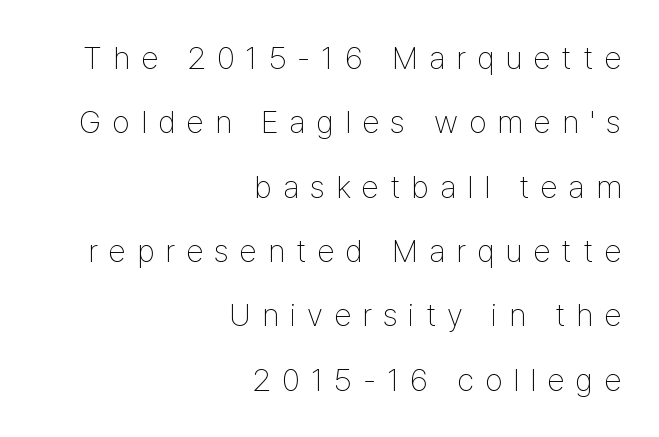
Q: Is the text bold? A: No.
Q: Is the text italic (slanted)? A: No, it is upright.
Q: Is the typeface a serif or a sans-serif typeface? A: Sans-serif.
Q: Is the text underlined? A: No.
Q: How is the paragraph aligned? A: Right-aligned.
Q: Is the spacing between letters normal or unusually wide? A: Unusually wide.
Q: Is the spacing between lines tight, normal or loose? A: Loose.
Q: Width (condensed, normal, or wide)? A: Condensed.
Q: Stroke contrast? A: Low.
Q: x-height? A: Medium.
Q: Monospaced? A: No.
